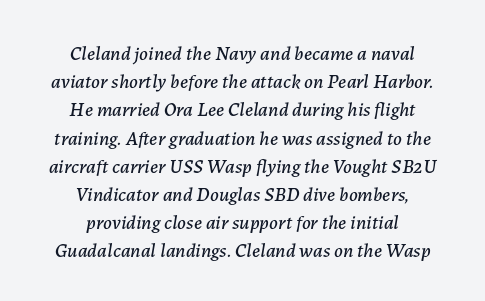
{"italic": "yes", "lean": "right", "slant_degrees": 7, "underline": "no", "align": "center", "line_spacing": "normal", "line_spacing_ratio": 1.41, "letter_spacing": "normal", "letter_spacing_em": 0.0, "glyph_px": 20}
